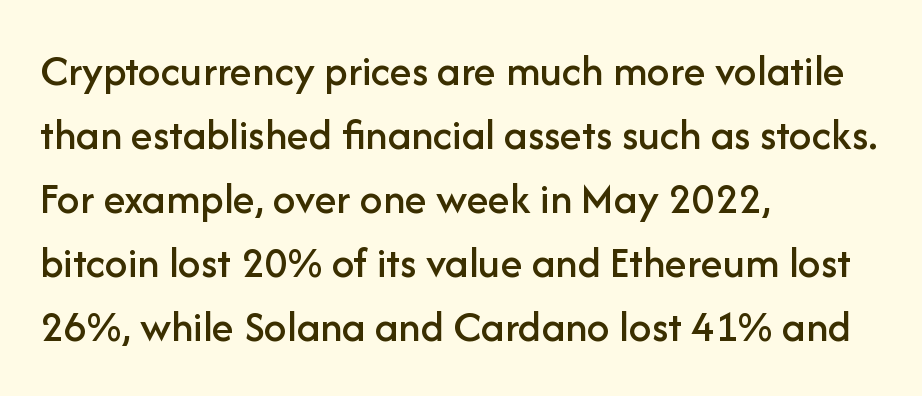
Q: Is the text italic (slanted)? A: No, it is upright.
Q: Is the typeface a serif or a sans-serif typeface? A: Sans-serif.
Q: Is the text underlined? A: No.
Q: How is the paragraph aligned? A: Left-aligned.
Q: Is the spacing between letters normal or unusually wide? A: Normal.
Q: Is the spacing between lines tight, normal or loose? A: Normal.
Q: Width (condensed, normal, or wide)? A: Normal.
Q: Stroke contrast? A: Low.
Q: x-height? A: Medium.
Q: Monospaced? A: No.
